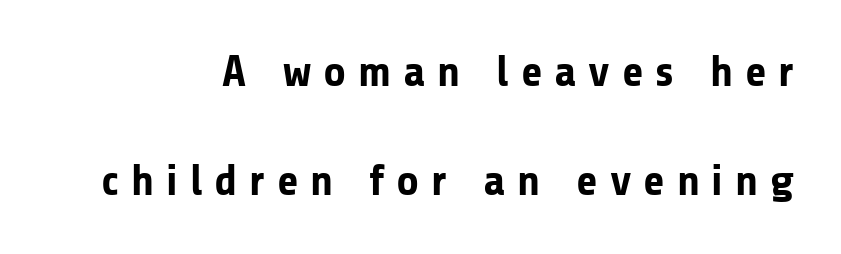
Q: Is the text bold? A: Yes.
Q: Is the text italic (slanted)? A: No, it is upright.
Q: Is the typeface a serif or a sans-serif typeface? A: Sans-serif.
Q: Is the text underlined? A: No.
Q: How is the paragraph aligned? A: Right-aligned.
Q: Is the spacing between letters normal or unusually wide? A: Unusually wide.
Q: Is the spacing between lines tight, normal or loose? A: Loose.
Q: Width (condensed, normal, or wide)? A: Normal.
Q: Stroke contrast? A: Low.
Q: x-height? A: Medium.
Q: Monospaced? A: No.
